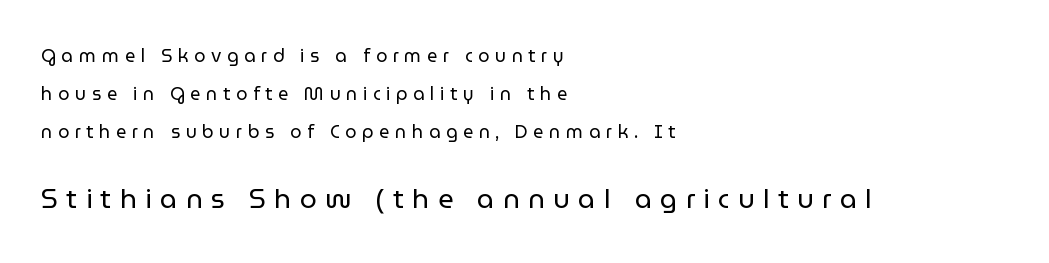
Bold? No — there's no thickening of the strokes. Lines of text with bare space underneath. Summary of vertical rhythm: relaxed, with wide interline spacing. Of the two passages, the one underneath uses the larger point size. The line texture is sparse and dotted thanks to wide tracking. Line starts are locked; line ends wander.
